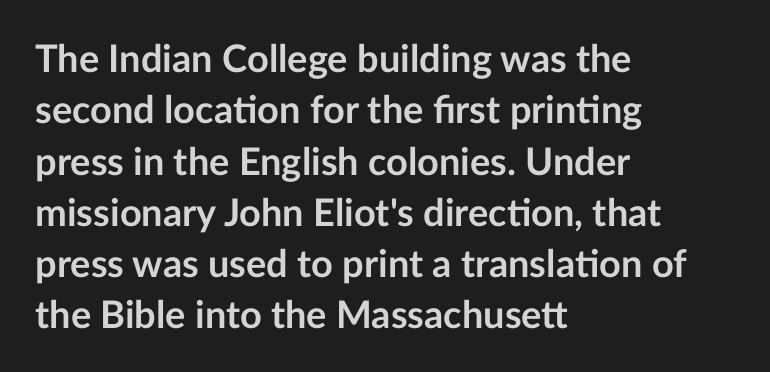
The image shows 38 px semibold sans-serif type, upright; set left-aligned, normal line spacing (1.35x), normal letter spacing, not underlined; low stroke contrast and a medium x-height.
